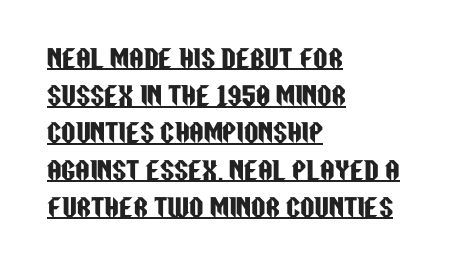
The block of text has a typical density, with ordinary space between rows. Glance below the letters and you will spot a drawn line. Default kerning and tracking; the words read as compact shapes. Reading down the block, your eye returns to a fixed left position each line.
